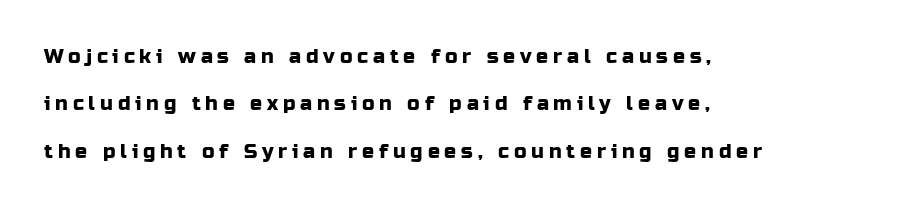
Notice how the passage keeps a crisp vertical edge on the left only. Students, observe: this is what heavily led, spacious text looks like. Does the lettering tilt? It doesn't — this is upright. Anything drawn beneath the words? Only blank space.
